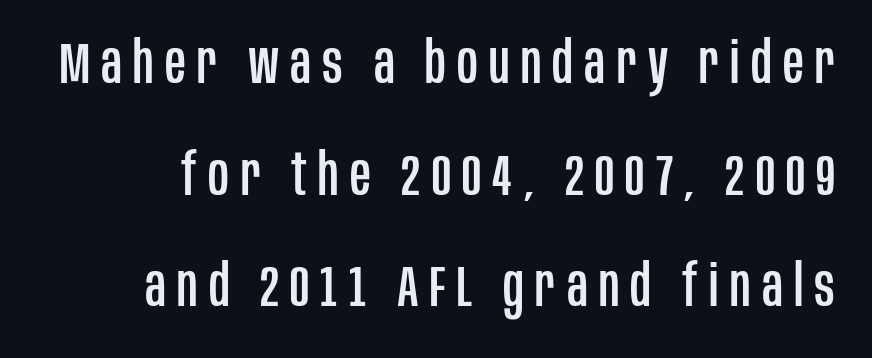
Rendered with straight, roman letterforms. Caption: expanded tracking, letters set apart. The letters carry no serifs — their stems end cleanly without finishing strokes. The zone under the glyphs is completely vacant. The face used here is proportionally spaced, like ordinary book or web type. The rendering uses a large line-height, opening up the rows.
